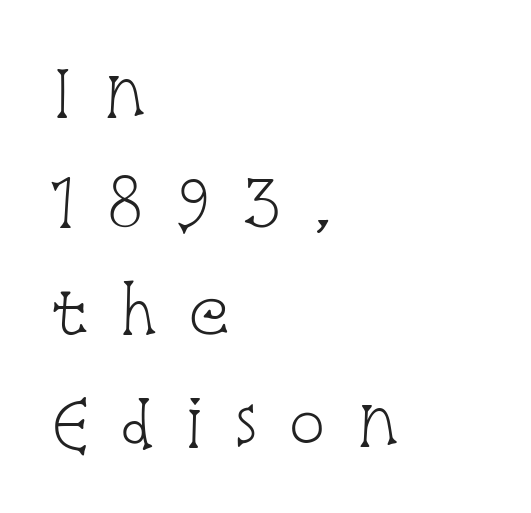
These lines stack with their left ends in a neat column. The rendering inserts visible extra space after every character. Is there any slant? The stems are plumb. Look at the bottom of the vertical strokes: they flare into serifs here.
